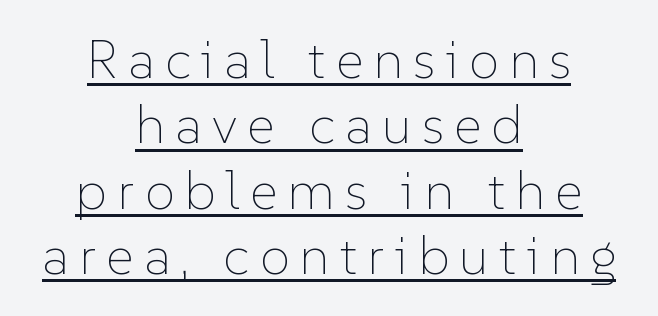
Q: Is the text bold? A: No.
Q: Is the text italic (slanted)? A: No, it is upright.
Q: Is the text underlined? A: Yes.
Q: How is the paragraph aligned? A: Centered.
Q: Width (condensed, normal, or wide)? A: Normal.
Q: Stroke contrast? A: Low.
Q: x-height? A: Medium.
Q: Monospaced? A: No.
